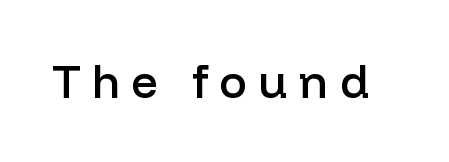
{"serif": "no", "italic": "no", "bold": "semi", "weight": "semibold", "width": "normal", "stroke_contrast": "low", "x_height": "medium", "monospaced": "no", "underline": "no", "letter_spacing": "wide", "letter_spacing_em": 0.25, "glyph_px": 46}
